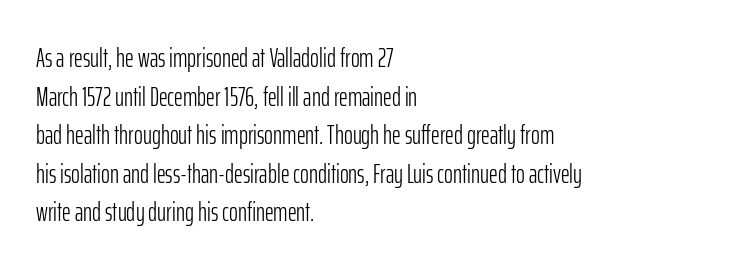
Stroke thickness stays within the range of a standard reading face or lighter. Notice how descenders clear the ascenders below comfortably — that's standard leading. There is no visible air inserted between adjacent glyphs. Casual observation: everything's shoved over to the left. The specimen omits any rule beneath the text block's lines. The letters stand straight up with perfectly vertical stems.
